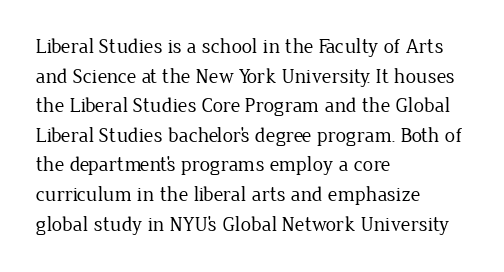
Quick note: underline off. Do the letters lean? They stand straight. The text block is weighted toward the left margin, trailing off unevenly rightward. This rendering leaves character spacing at its baseline value. Vertical spacing — default.
